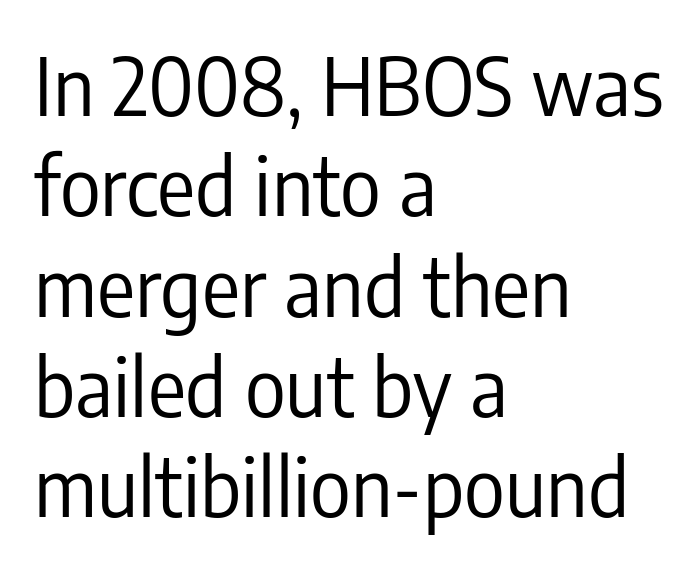
{"serif": "no", "italic": "no", "bold": "no", "weight": "regular", "width": "condensed", "stroke_contrast": "low", "x_height": "medium", "monospaced": "no", "underline": "no", "align": "left", "line_spacing": "normal", "line_spacing_ratio": 1.27, "letter_spacing": "normal", "letter_spacing_em": 0.0, "glyph_px": 79}
